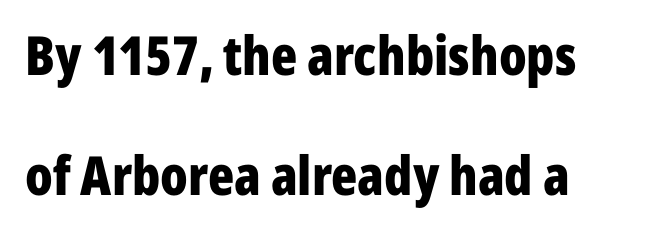
Q: Is the text bold? A: Yes.
Q: Is the text italic (slanted)? A: No, it is upright.
Q: Is the typeface a serif or a sans-serif typeface? A: Sans-serif.
Q: Is the text underlined? A: No.
Q: Is the spacing between letters normal or unusually wide? A: Normal.
Q: Is the spacing between lines tight, normal or loose? A: Loose.
Q: Width (condensed, normal, or wide)? A: Condensed.
Q: Stroke contrast? A: Low.
Q: x-height? A: Medium.
Q: Monospaced? A: No.
